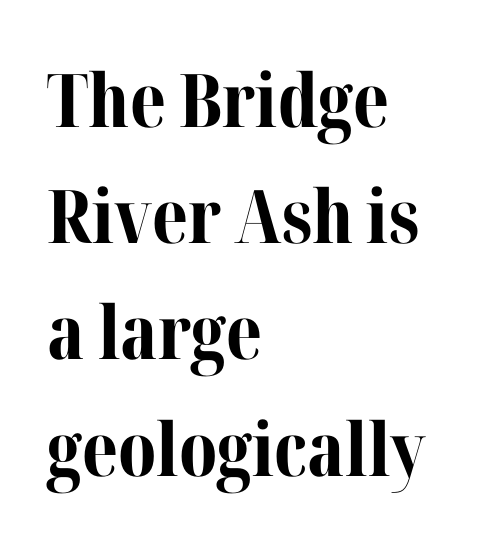
{"serif": "yes", "italic": "no", "bold": "yes", "weight": "bold", "width": "normal", "stroke_contrast": "medium", "x_height": "medium", "monospaced": "no", "underline": "no", "align": "left", "line_spacing": "normal", "line_spacing_ratio": 1.57, "letter_spacing": "normal", "letter_spacing_em": 0.0, "glyph_px": 74}
